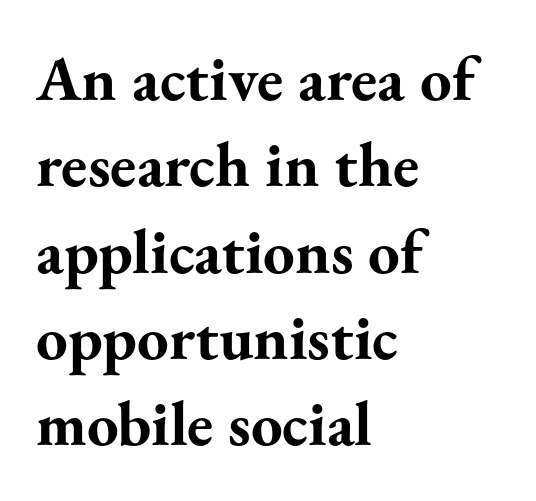
{"serif": "yes", "italic": "no", "bold": "yes", "weight": "bold", "width": "normal", "stroke_contrast": "medium", "x_height": "small", "monospaced": "no", "underline": "no", "align": "left", "line_spacing": "normal", "line_spacing_ratio": 1.37, "letter_spacing": "normal", "letter_spacing_em": 0.0, "glyph_px": 63}
